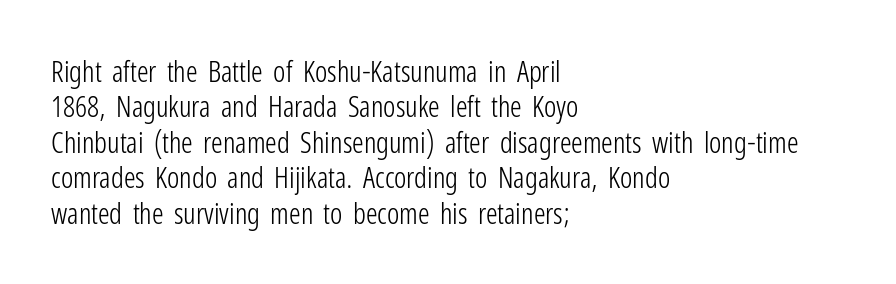
The setting favours the left margin, as ordinary paragraphs usually do. Is the stroke heavy? The answer is a plain regular-or-lighter. Do the characters align in a grid? No, the font is proportional. Are there feet on the stems? There aren't — it's a sans. The type sits square on the baseline with zero lean. Nothing unusual about the tracking: characters are spaced as the font intends.
